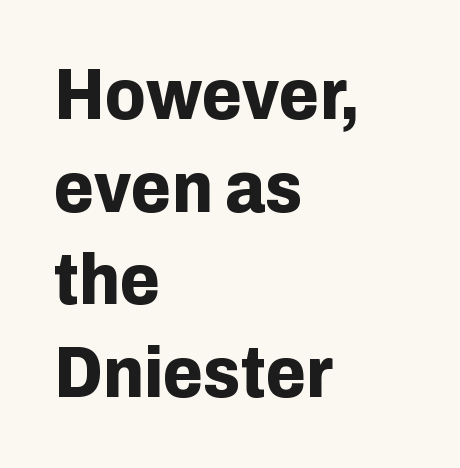
{"serif": "no", "italic": "no", "bold": "yes", "weight": "bold", "width": "normal", "stroke_contrast": "low", "x_height": "medium", "monospaced": "no", "underline": "no", "align": "left", "line_spacing": "normal", "line_spacing_ratio": 1.27, "letter_spacing": "normal", "letter_spacing_em": 0.0, "glyph_px": 73}
